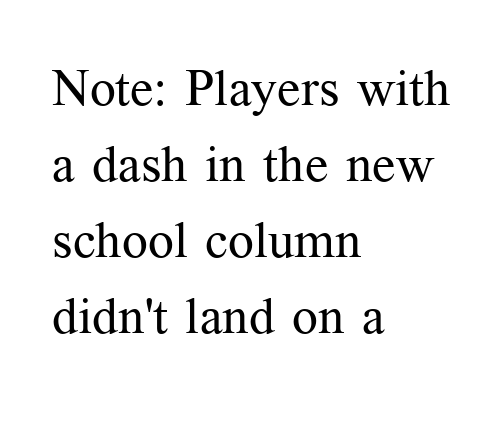
Interline gaps are of average width in this sample. Caption: face not bold, strokes unweighted. Letters rest on an invisible, unmarked baseline. Is there any slant? The stems are plumb. Think of a printed novel: that variable character pitch is what you see here.
